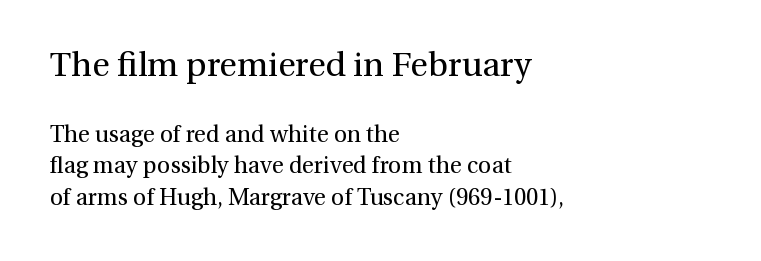
The image shows 34 px regular-weight serif type, upright; set left-aligned, normal line spacing (1.37x), normal letter spacing, not underlined; the first (top) block is 1.48x larger; medium stroke contrast and a medium x-height.
